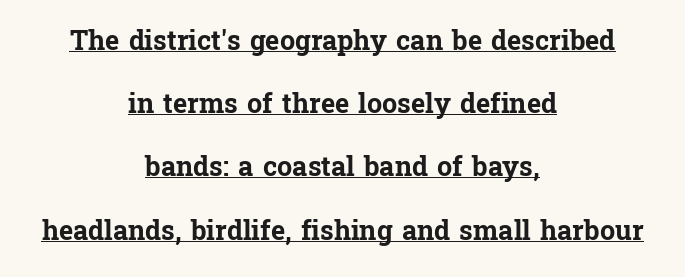
{"italic": "no", "bold": "yes", "underline": "yes", "align": "center", "line_spacing": "loose", "line_spacing_ratio": 2.34, "letter_spacing": "normal", "letter_spacing_em": 0.0, "glyph_px": 27}
